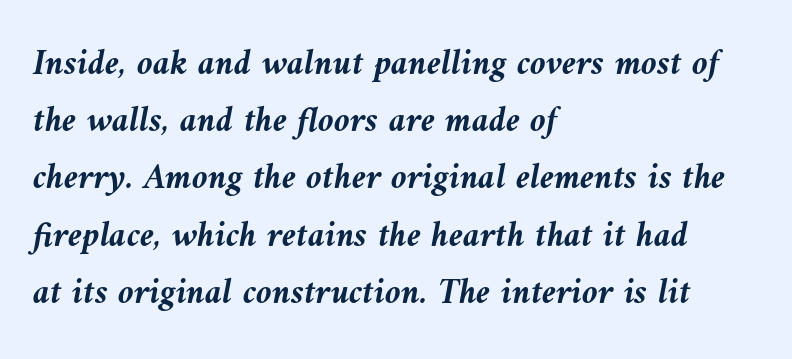
Notice how the passage keeps a crisp vertical edge on the left only. Rows of type keep a routine distance in the vertical direction. The line texture is even and compact thanks to regular tracking. The sample has been set heavy, in full bold. This sample has the flowing, uneven cadence of proportional lettering. Quick note: italic.
